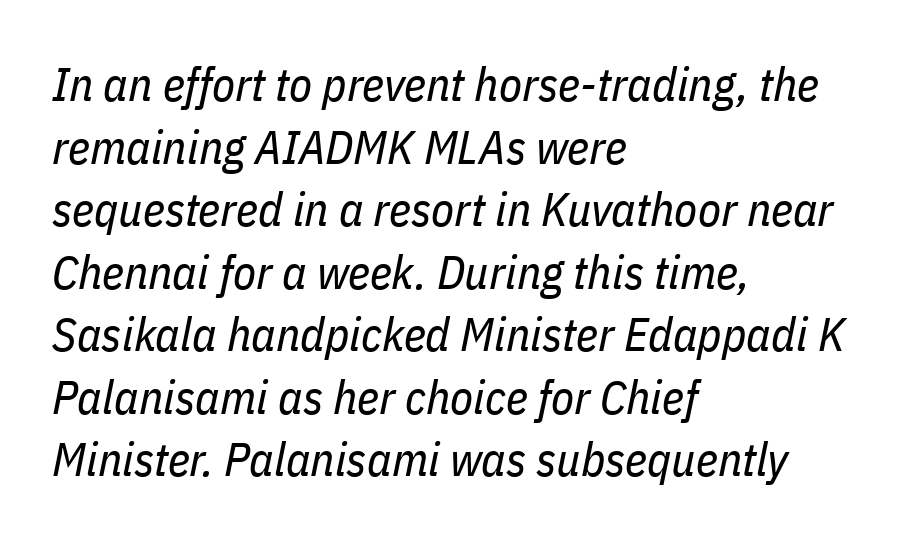
Compared with a typical body face, this is equally light or lighter still. Standard letterfit; no display-style spreading of the glyphs. Slant detected: the letters are inclined. The glyphs are unaccompanied by any horizontal stroke below them.
